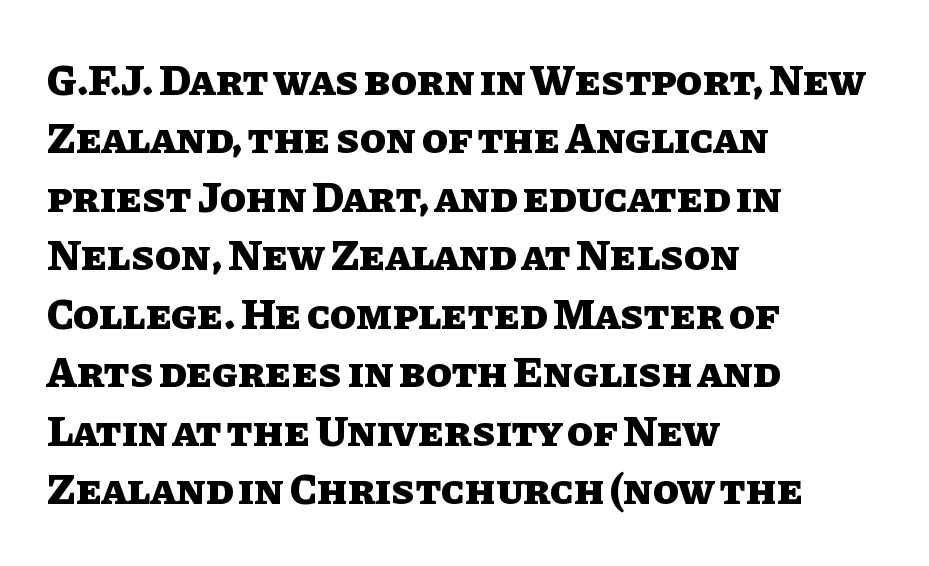
Q: Is the text bold? A: Yes.
Q: Is the text italic (slanted)? A: No, it is upright.
Q: Is the text underlined? A: No.
Q: How is the paragraph aligned? A: Left-aligned.
Q: Is the spacing between letters normal or unusually wide? A: Normal.
Q: Is the spacing between lines tight, normal or loose? A: Normal.
Q: Width (condensed, normal, or wide)? A: Normal.
Q: Stroke contrast? A: Low.
Q: x-height? A: Large.
Q: Monospaced? A: No.
